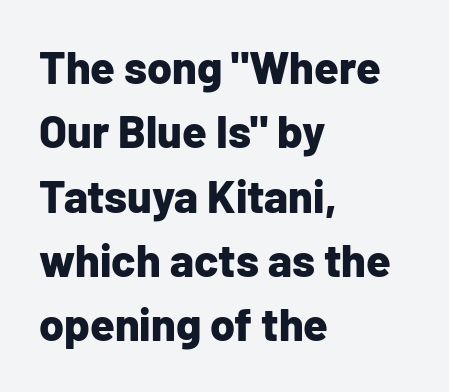
The area under the type is left untouched. What's the leading like? Ordinary, nothing unusual. This is the regular roman posture of the typeface. This sample uses a sans-serif face. Line beginnings align vertically; line endings do not. The face used here is proportionally spaced, like ordinary book or web type.
